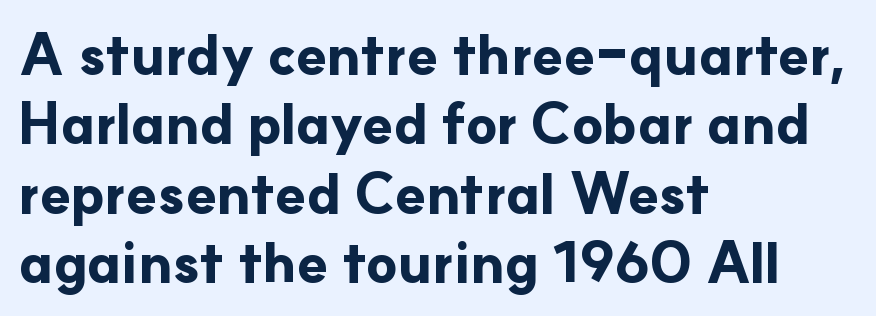
Q: Is the text bold? A: Yes.
Q: Is the text italic (slanted)? A: No, it is upright.
Q: Is the typeface a serif or a sans-serif typeface? A: Sans-serif.
Q: Is the text underlined? A: No.
Q: How is the paragraph aligned? A: Left-aligned.
Q: Is the spacing between letters normal or unusually wide? A: Normal.
Q: Width (condensed, normal, or wide)? A: Normal.
Q: Stroke contrast? A: Low.
Q: x-height? A: Small.
Q: Monospaced? A: No.
